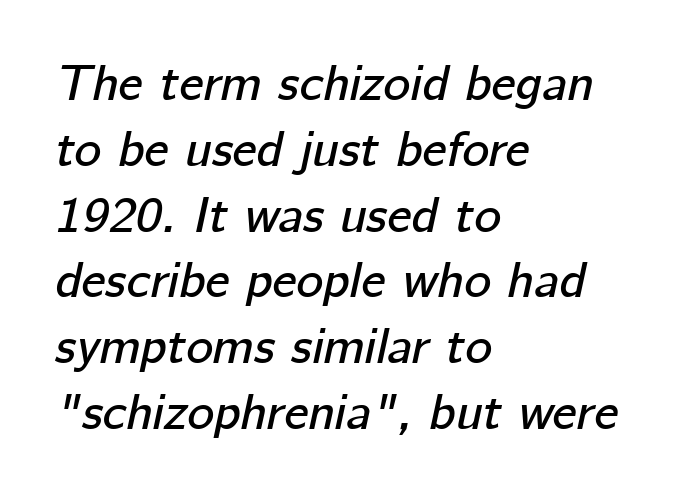
This sample is left-justified, so line endings fall wherever the words run out. Designer's note — italics engaged. The space beneath each line is pristine and unruled. Varying glyph widths throughout — classic text-font behaviour. Horizontal bands of white between lines are of average thickness.
